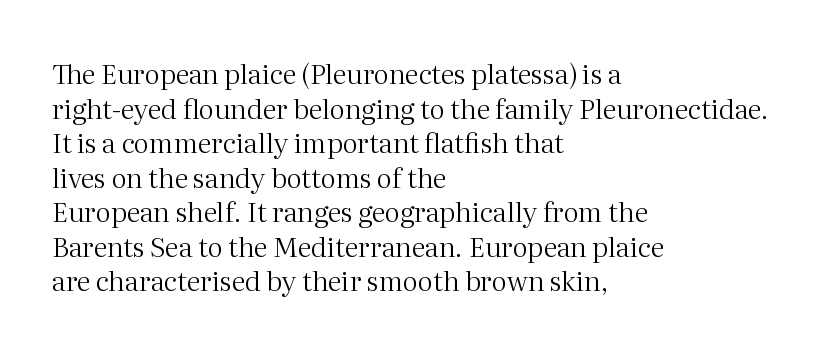
{"italic": "no", "bold": "no", "underline": "no", "align": "left", "line_spacing": "normal", "line_spacing_ratio": 1.28, "letter_spacing": "normal", "letter_spacing_em": 0.0, "glyph_px": 27}
